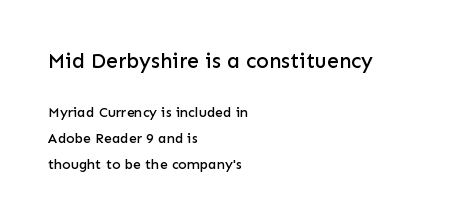
Vertical strokes here are truly vertical. Is the letter spacing exaggerated? No — it looks like the ordinary default. This rendering features lettering with no underline. Block one is the big one; block two sits smaller underneath.
